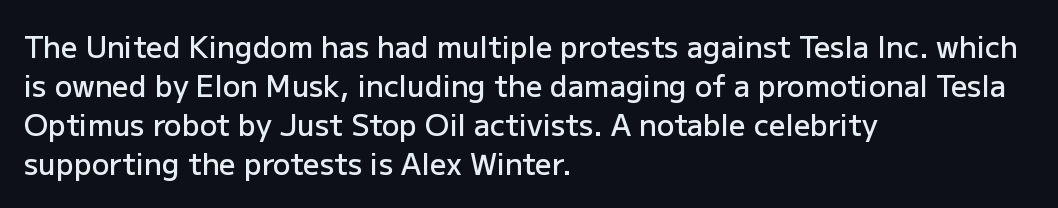
Q: Is the text bold? A: Semi-bold.
Q: Is the text italic (slanted)? A: No, it is upright.
Q: Is the typeface a serif or a sans-serif typeface? A: Sans-serif.
Q: Is the text underlined? A: No.
Q: How is the paragraph aligned? A: Left-aligned.
Q: Is the spacing between letters normal or unusually wide? A: Normal.
Q: Is the spacing between lines tight, normal or loose? A: Normal.
Q: Width (condensed, normal, or wide)? A: Normal.
Q: Stroke contrast? A: Low.
Q: x-height? A: Medium.
Q: Monospaced? A: No.
